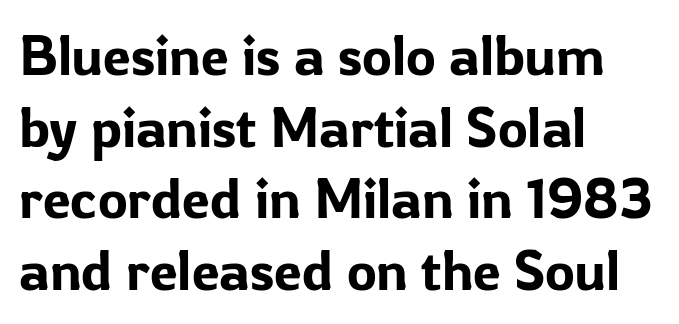
Q: Is the text italic (slanted)? A: No, it is upright.
Q: Is the typeface a serif or a sans-serif typeface? A: Sans-serif.
Q: Is the text underlined? A: No.
Q: How is the paragraph aligned? A: Left-aligned.
Q: Is the spacing between letters normal or unusually wide? A: Normal.
Q: Is the spacing between lines tight, normal or loose? A: Normal.
Q: Width (condensed, normal, or wide)? A: Normal.
Q: Stroke contrast? A: Low.
Q: x-height? A: Medium.
Q: Monospaced? A: No.
